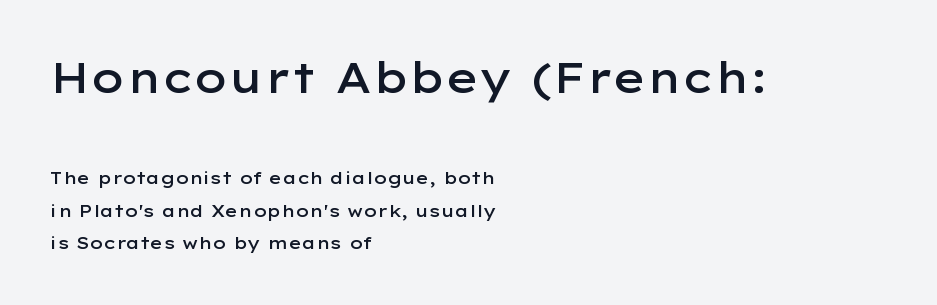
This is sans-serif lettering, the kind often seen on screens and signage. Here the first block reads like a headline and the second like body copy. Honestly, there is no underline to notice here at all. Compared with a centered layout, this one pins lines to the left instead.
